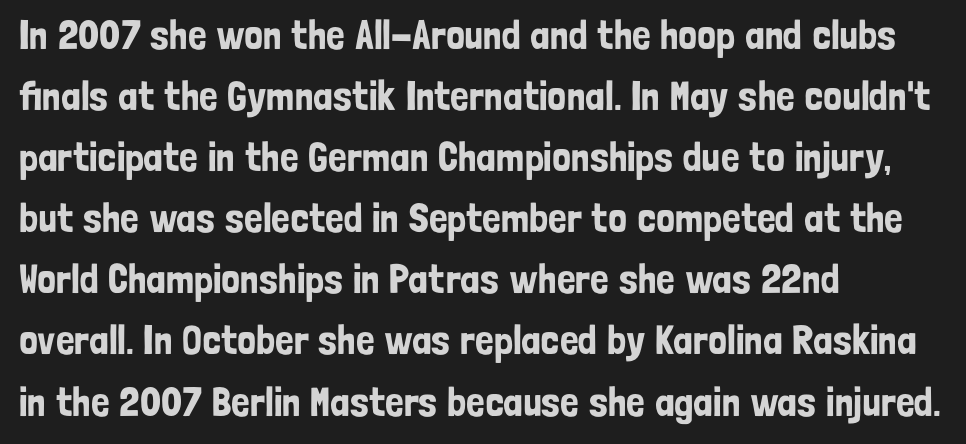
The rows are spaced the way most documents space them. This sample uses an upright cut, with every glyph sitting square on the baseline. Regarding serifs, this sample does without them. The face used here is proportionally spaced, like ordinary book or web type. Layout note: lines flush left.
